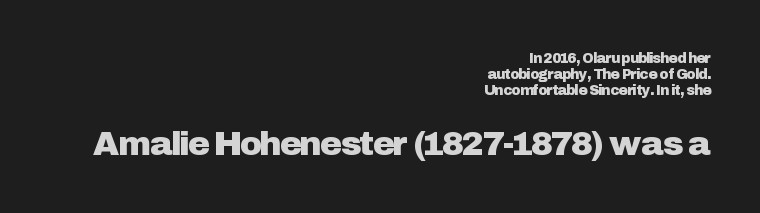
The image shows 34 px sans-serif type, upright; set right-aligned, tight line spacing (1.13x), normal letter spacing, not underlined; the second (bottom) block is 2.43x larger; low stroke contrast and a medium x-height.
